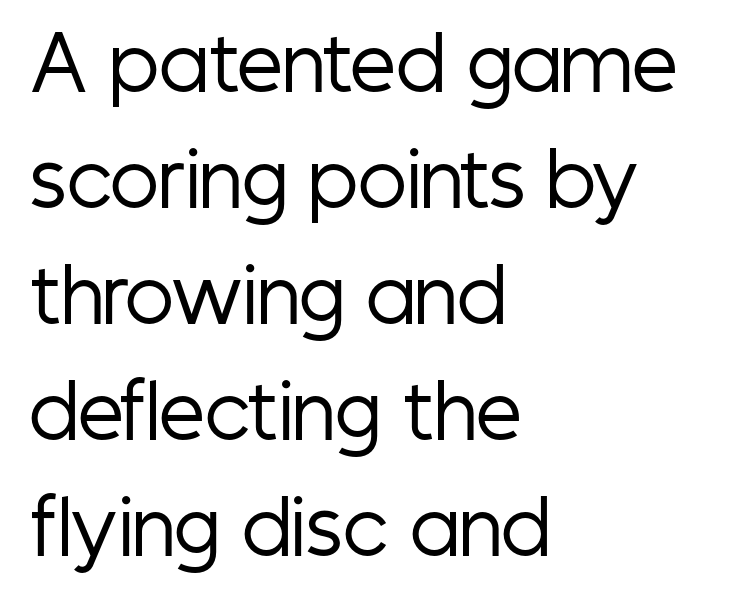
{"serif": "no", "italic": "no", "bold": "no", "weight": "regular", "width": "condensed", "stroke_contrast": "low", "x_height": "medium", "monospaced": "no", "underline": "no", "align": "left", "line_spacing": "normal", "line_spacing_ratio": 1.59, "letter_spacing": "normal", "letter_spacing_em": 0.0, "glyph_px": 73}
